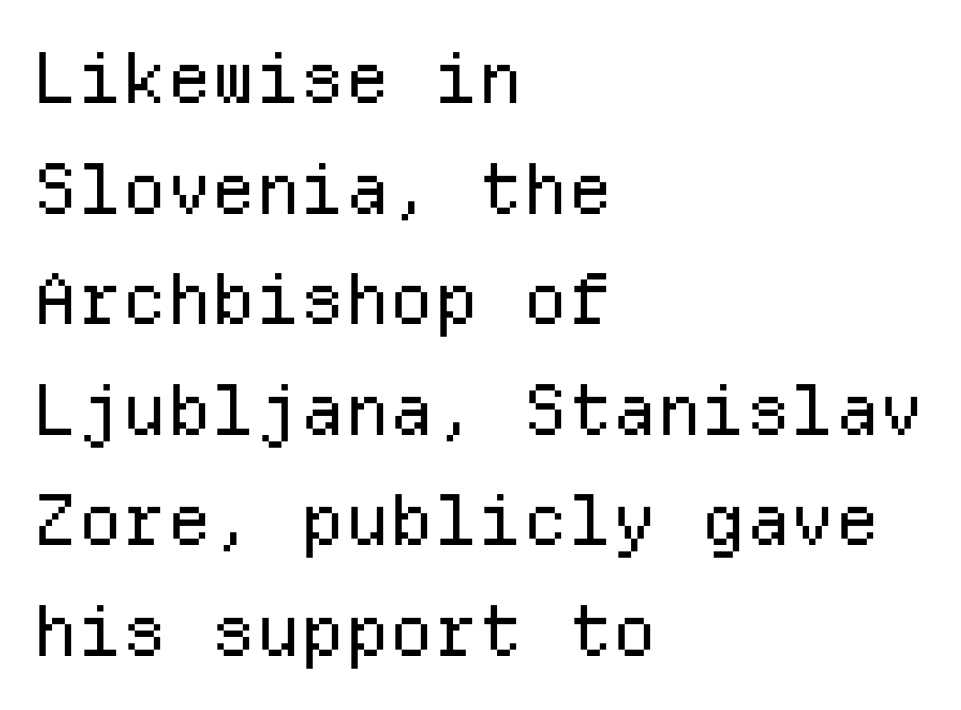
You can tell it's not italic because the verticals are truly vertical. Notice how the passage keeps a crisp vertical edge on the left only. The letters march in equal steps, a hallmark of fixed-pitch type. Serif or sans? Sans — the stroke terminals are bare. Any mark beneath the type? The region is blank.
